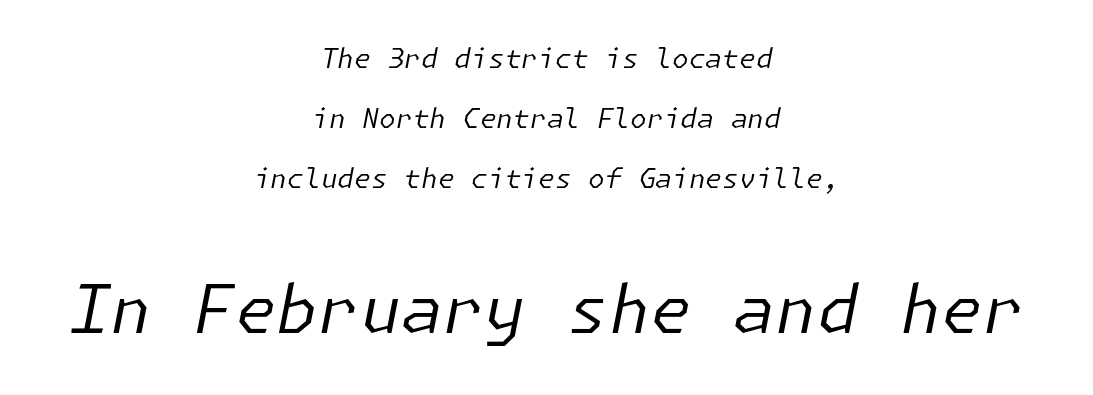
{"italic": "yes", "lean": "right", "slant_degrees": 11, "bold": "no", "weight": "regular", "width": "normal", "stroke_contrast": "low", "x_height": "medium", "underline": "no", "align": "center", "line_spacing": "loose", "line_spacing_ratio": 2.23, "letter_spacing": "normal", "letter_spacing_em": 0.0, "larger_block": "second", "size_ratio": 2.48, "glyph_px": 67}
